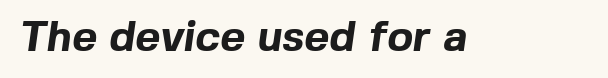
Q: Is the text bold? A: Yes.
Q: Is the typeface a serif or a sans-serif typeface? A: Sans-serif.
Q: Is the text underlined? A: No.
Q: Is the spacing between letters normal or unusually wide? A: Normal.
Q: Width (condensed, normal, or wide)? A: Normal.
Q: x-height? A: Medium.
Q: Monospaced? A: No.
